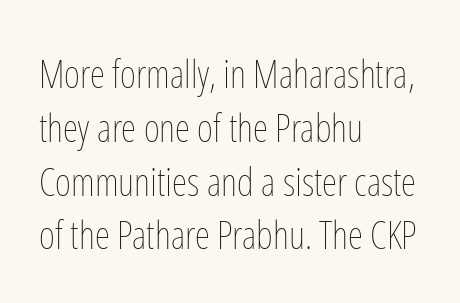
The image shows 39 px thin, condensed type, upright; set left-aligned, normal line spacing (1.38x), normal letter spacing, not underlined; low stroke contrast and a medium x-height.
